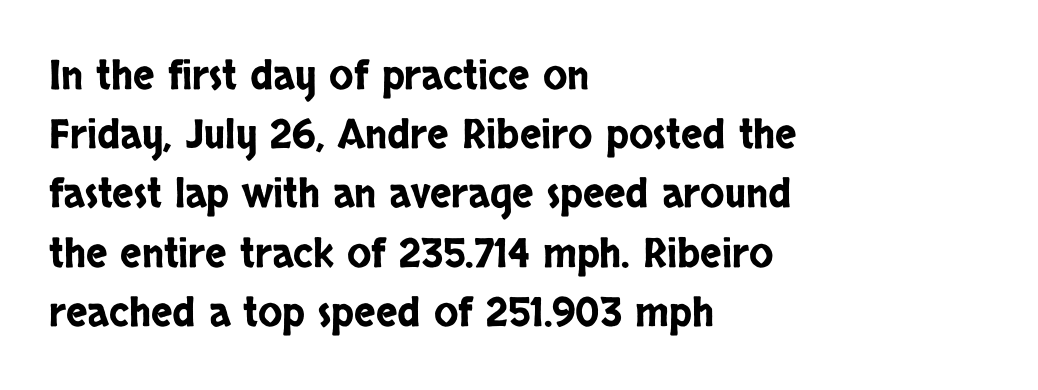
Q: Is the text italic (slanted)? A: No, it is upright.
Q: Is the typeface a serif or a sans-serif typeface? A: Sans-serif.
Q: Is the text underlined? A: No.
Q: How is the paragraph aligned? A: Left-aligned.
Q: Is the spacing between letters normal or unusually wide? A: Normal.
Q: Is the spacing between lines tight, normal or loose? A: Normal.
Q: Width (condensed, normal, or wide)? A: Condensed.
Q: Stroke contrast? A: Low.
Q: x-height? A: Large.
Q: Monospaced? A: No.
